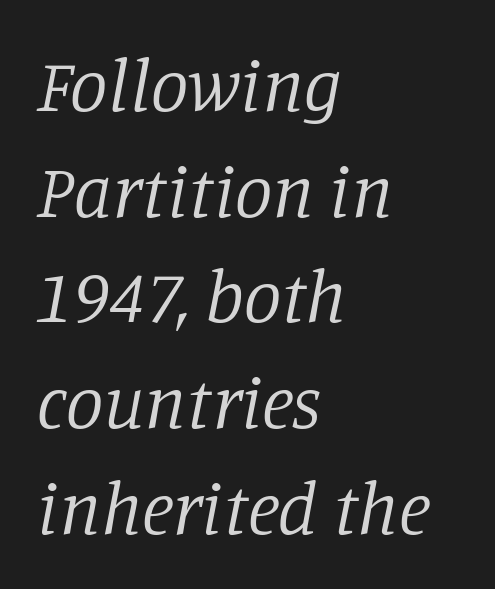
Just letters on the line, the space beneath them empty. The weight would be labelled regular, book, light, or lighter still. A student would call this left alignment; a typographer would say flush left, rag right. Type style note: has serifs. Quick note: italic. In terms of letterspacing, this is plain default setting.
